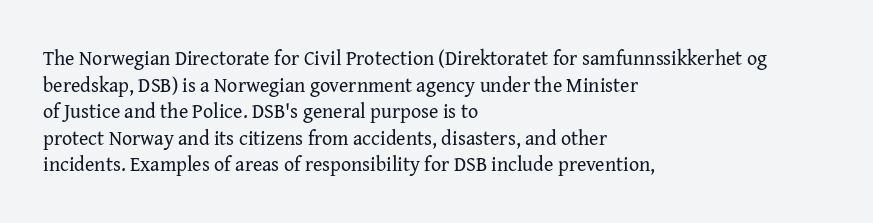
Does the copy run flush right? No — it runs flush left. The block of text has a typical density, with ordinary space between rows. This sample uses plain, unmodified letter spacing. The zone under the glyphs is completely vacant. A roman cut, with each character standing at attention. Stem width sits at or under what a default text font uses.
